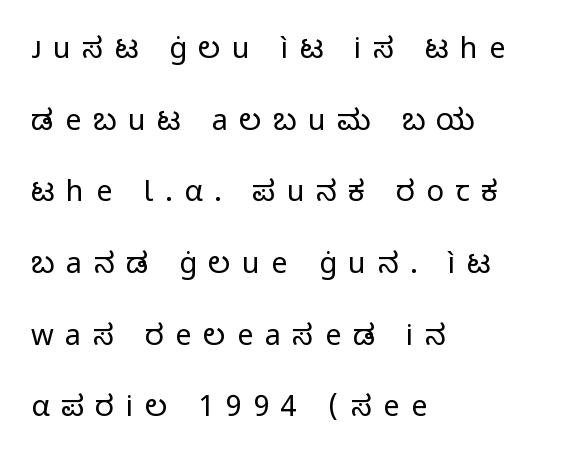
The specimen reads as upright at a glance. No heavy texture on the line: the type isn't bold. The gaps between neighbouring characters are conspicuously large. The line-height multiplier appears high, well above default. Are there feet on the stems? There aren't — it's a sans. A typesetter would call this proportional, since set widths differ per character.
